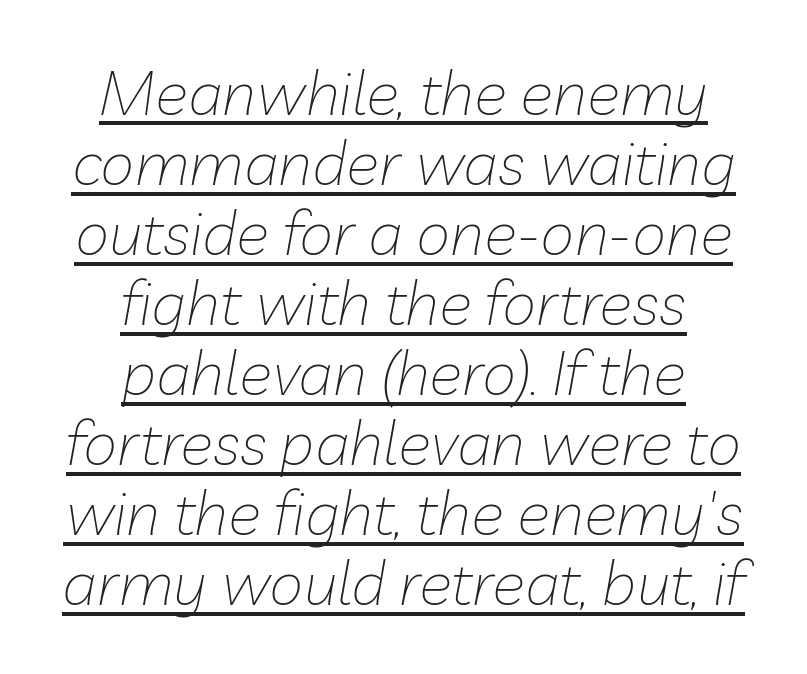
The rendering uses natural spacing where letterforms have individual widths. The face used here appears with an underline applied. There's an unmistakable incline to the writing here. Nobody touched the tracking dial on this one.
